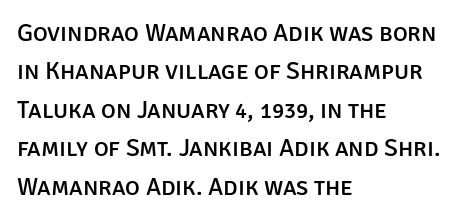
{"italic": "no", "underline": "no", "align": "left", "line_spacing": "normal", "line_spacing_ratio": 1.54, "letter_spacing": "normal", "letter_spacing_em": 0.0, "glyph_px": 25}
